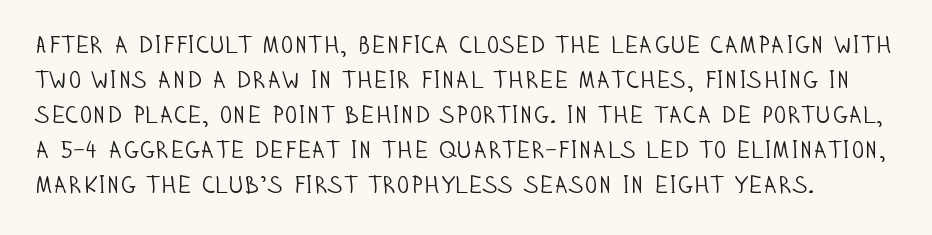
Italic? Not at all — the glyphs are vertical. The letters sit at their default tracking, neither squeezed nor spread. Vertically, the passage feels balanced, rows spaced as you'd expect. Quick note: underline off.
